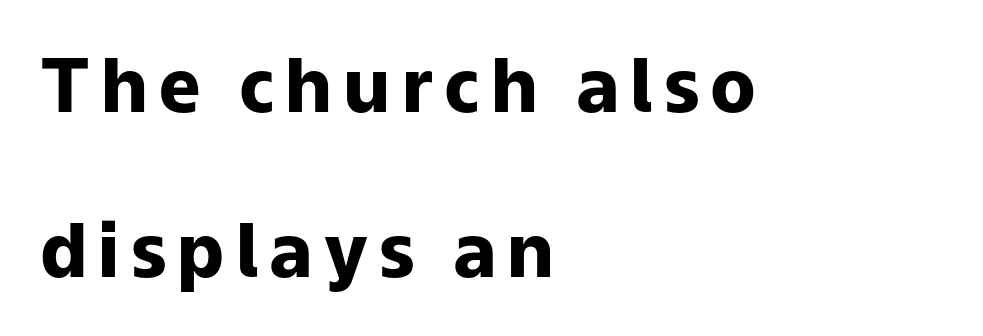
{"serif": "no", "italic": "no", "bold": "yes", "weight": "heavy", "width": "normal", "stroke_contrast": "low", "x_height": "medium", "monospaced": "no", "underline": "no", "align": "left", "line_spacing": "loose", "line_spacing_ratio": 2.23, "glyph_px": 74}
